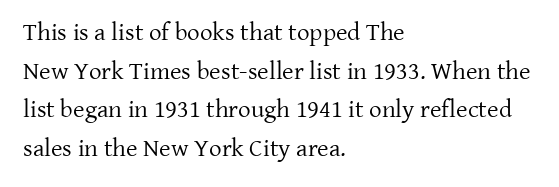
Q: Is the text bold? A: No.
Q: Is the text italic (slanted)? A: No, it is upright.
Q: Is the text underlined? A: No.
Q: How is the paragraph aligned? A: Left-aligned.
Q: Is the spacing between letters normal or unusually wide? A: Normal.
Q: Is the spacing between lines tight, normal or loose? A: Normal.
